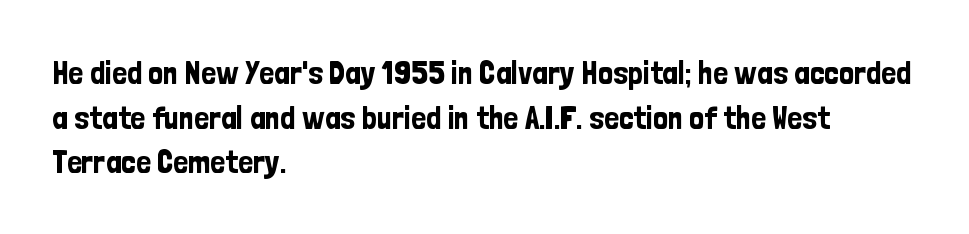
{"serif": "no", "italic": "no", "width": "condensed", "stroke_contrast": "low", "x_height": "medium", "monospaced": "no", "underline": "no", "align": "left", "line_spacing": "normal", "line_spacing_ratio": 1.35, "letter_spacing": "normal", "letter_spacing_em": 0.0, "glyph_px": 33}
